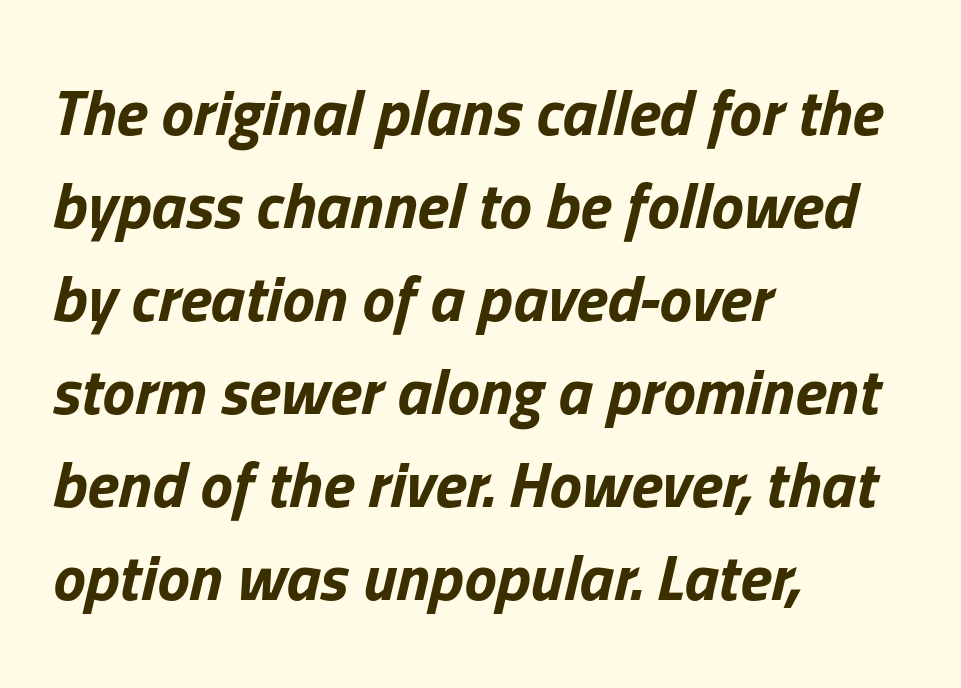
Q: Is the text bold? A: Yes.
Q: Is the text italic (slanted)? A: Yes, it leans right by about 13 degrees.
Q: Is the text underlined? A: No.
Q: How is the paragraph aligned? A: Left-aligned.
Q: Is the spacing between letters normal or unusually wide? A: Normal.
Q: Is the spacing between lines tight, normal or loose? A: Normal.
Q: Width (condensed, normal, or wide)? A: Normal.
Q: Stroke contrast? A: Low.
Q: x-height? A: Medium.
Q: Monospaced? A: No.
